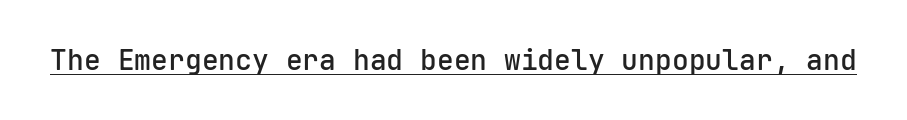
This rendering employs a face without finishing strokes, i.e., a sans-serif. Each letter, wide or thin by design, is forced into the same width here. Posture: straight, roman, zero tilt. Emphasis is given by a line drawn under the lettering. Characters follow at the spacing the type designer built in.
